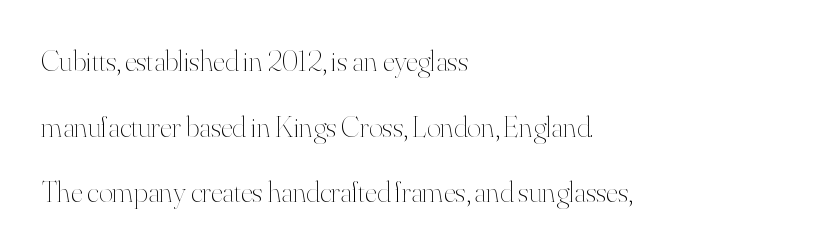
Q: Is the text bold? A: No.
Q: Is the text italic (slanted)? A: No, it is upright.
Q: Is the text underlined? A: No.
Q: How is the paragraph aligned? A: Left-aligned.
Q: Is the spacing between letters normal or unusually wide? A: Normal.
Q: Is the spacing between lines tight, normal or loose? A: Loose.
Q: Width (condensed, normal, or wide)? A: Normal.
Q: Stroke contrast? A: High.
Q: x-height? A: Small.
Q: Monospaced? A: No.
